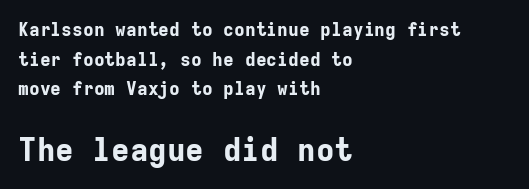
The image shows 31 px bold sans-serif type, upright, monospaced; set left-aligned, normal line spacing (1.64x), normal letter spacing, not underlined; the second (bottom) block is 1.72x larger; low stroke contrast and a medium x-height.
